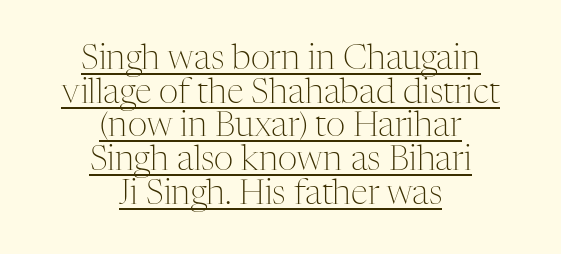
Observe the ordinary spacing: letters are neighbours, not strangers. Italic? Not at all — the glyphs are vertical. The text block is weighted toward neither margin, spreading evenly from the middle. The font family rendered here belongs to the serif group.
